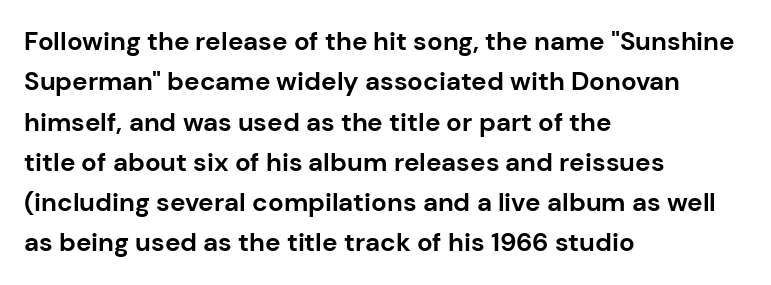
Q: Is the text bold? A: Yes.
Q: Is the text italic (slanted)? A: No, it is upright.
Q: Is the text underlined? A: No.
Q: How is the paragraph aligned? A: Left-aligned.
Q: Is the spacing between letters normal or unusually wide? A: Normal.
Q: Is the spacing between lines tight, normal or loose? A: Normal.
